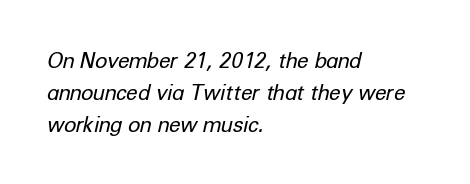
The image shows 21 px text type, italic (leaning right); set left-aligned, normal line spacing (1.52x), normal letter spacing, not underlined.
